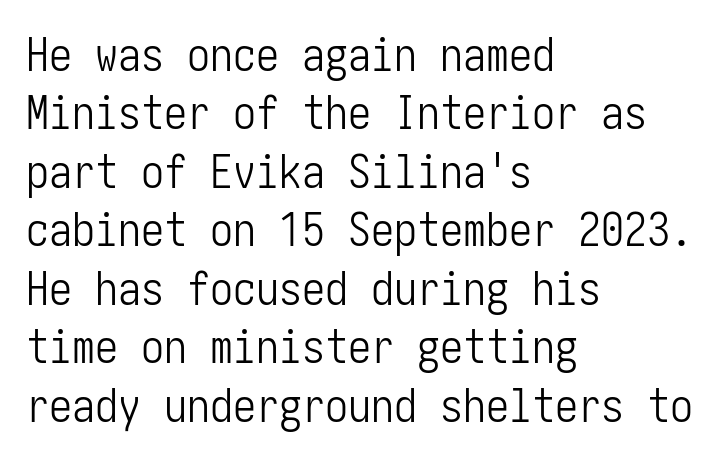
Q: Is the text bold? A: No.
Q: Is the text italic (slanted)? A: No, it is upright.
Q: Is the typeface a serif or a sans-serif typeface? A: Sans-serif.
Q: Is the text underlined? A: No.
Q: How is the paragraph aligned? A: Left-aligned.
Q: Is the spacing between letters normal or unusually wide? A: Normal.
Q: Is the spacing between lines tight, normal or loose? A: Normal.
Q: Width (condensed, normal, or wide)? A: Condensed.
Q: Stroke contrast? A: Low.
Q: x-height? A: Medium.
